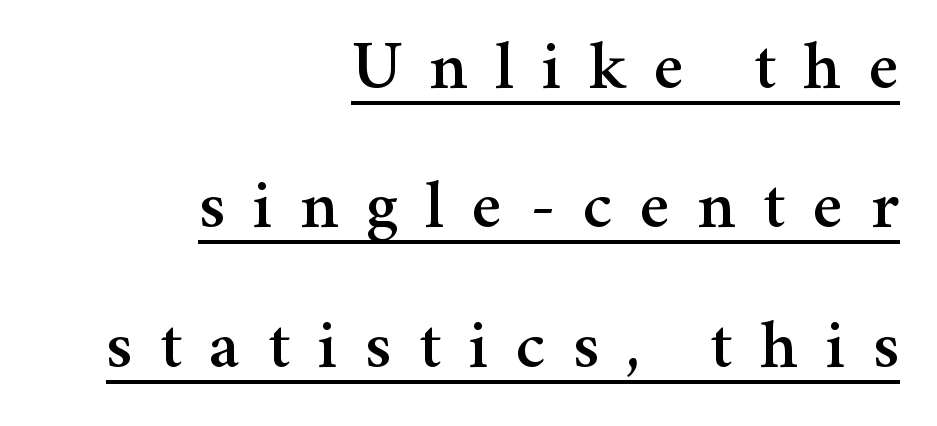
{"serif": "yes", "italic": "no", "width": "normal", "stroke_contrast": "medium", "x_height": "medium", "monospaced": "no", "underline": "yes", "align": "right", "line_spacing": "loose", "line_spacing_ratio": 1.99, "letter_spacing": "wide", "letter_spacing_em": 0.39, "glyph_px": 70}
